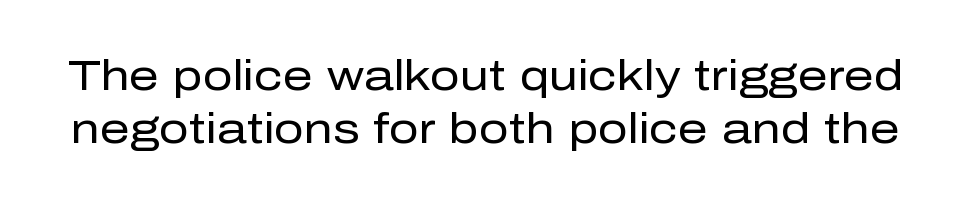
Think of a printed novel: that variable character pitch is what you see here. Counters stay open thanks to moderate or lighter strokes. This sample uses plain, unmodified letter spacing. Beneath every word, the page is bare.
